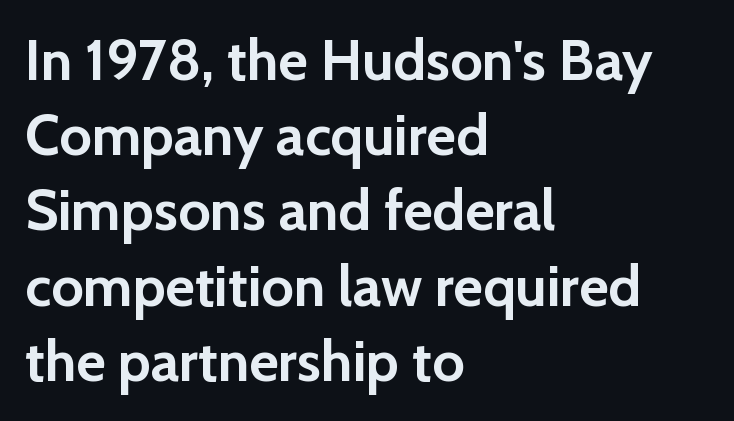
The image shows 57 px semibold sans-serif type, upright; set left-aligned, normal line spacing (1.32x), normal letter spacing, not underlined; low stroke contrast and a medium x-height.
